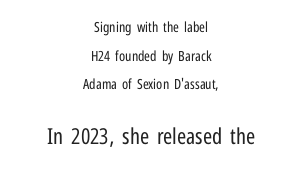
{"italic": "no", "bold": "no", "underline": "no", "align": "center", "line_spacing": "loose", "line_spacing_ratio": 2.04, "letter_spacing": "normal", "letter_spacing_em": 0.0, "larger_block": "second", "size_ratio": 1.57, "glyph_px": 22}
